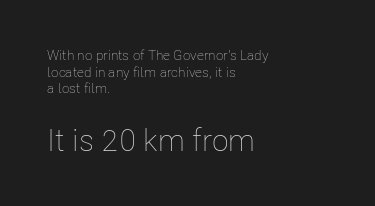
Q: Is the text bold? A: No.
Q: Is the text italic (slanted)? A: No, it is upright.
Q: Is the text underlined? A: No.
Q: How is the paragraph aligned? A: Left-aligned.
Q: Is the spacing between letters normal or unusually wide? A: Normal.
Q: Which block of text is set in a larger size, the first (top) or the second (bottom)? A: The second (bottom) one.
Q: Width (condensed, normal, or wide)? A: Condensed.
Q: Stroke contrast? A: Low.
Q: x-height? A: Medium.
Q: Monospaced? A: No.
